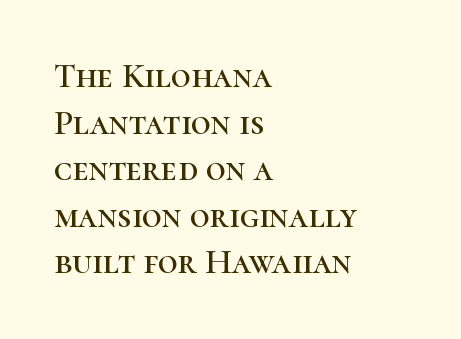
Here the designer chose a conventional face with non-uniform glyph widths. It's the straight-up-and-down kind of type. One-word summary of the alignment: left. The zone under the glyphs is completely vacant. A typesetter would label this face a serif. The lines sit at an ordinary, default distance from one another.
